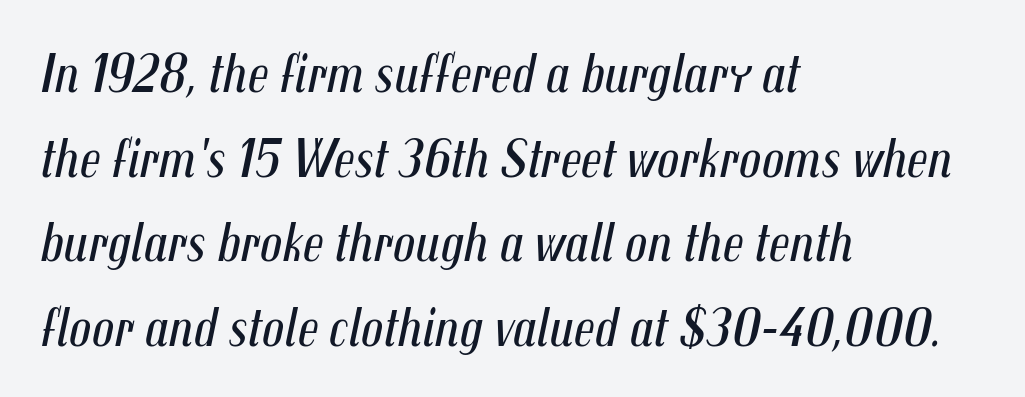
Bare-footed words on every line. Style check: oblique. Stroke mass is kept to a normal reading level or below. A student would call this left alignment; a typographer would say flush left, rag right.
